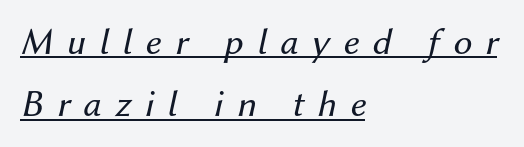
Q: Is the text bold? A: No.
Q: Is the text italic (slanted)? A: Yes, it leans right by about 12 degrees.
Q: Is the text underlined? A: Yes.
Q: How is the paragraph aligned? A: Left-aligned.
Q: Is the spacing between letters normal or unusually wide? A: Unusually wide.
Q: Is the spacing between lines tight, normal or loose? A: Normal.
Q: Width (condensed, normal, or wide)? A: Normal.
Q: Stroke contrast? A: Medium.
Q: x-height? A: Medium.
Q: Monospaced? A: No.
